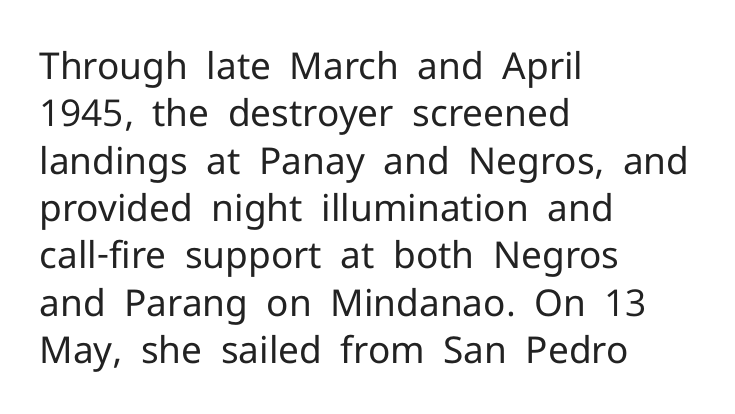
{"serif": "no", "italic": "no", "bold": "no", "weight": "regular", "width": "normal", "stroke_contrast": "low", "x_height": "medium", "monospaced": "no", "underline": "no", "align": "left", "line_spacing": "normal", "line_spacing_ratio": 1.28, "letter_spacing": "normal", "letter_spacing_em": 0.0, "glyph_px": 37}
